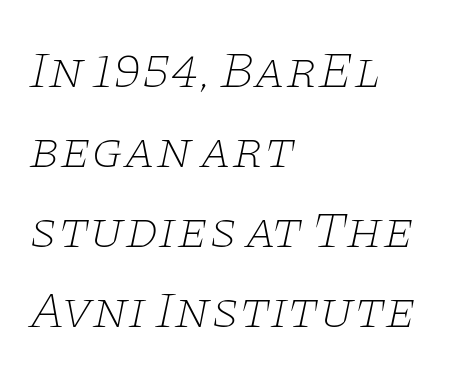
Q: Is the text bold? A: No.
Q: Is the text italic (slanted)? A: Yes, it leans right by about 11 degrees.
Q: Is the typeface a serif or a sans-serif typeface? A: Serif.
Q: Is the text underlined? A: No.
Q: How is the paragraph aligned? A: Left-aligned.
Q: Is the spacing between letters normal or unusually wide? A: Normal.
Q: Is the spacing between lines tight, normal or loose? A: Normal.
Q: Width (condensed, normal, or wide)? A: Wide.
Q: Stroke contrast? A: Low.
Q: x-height? A: Large.
Q: Monospaced? A: No.
